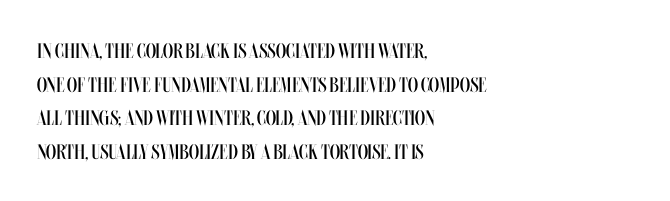
Q: Is the text bold? A: No.
Q: Is the text italic (slanted)? A: No, it is upright.
Q: Is the text underlined? A: No.
Q: How is the paragraph aligned? A: Left-aligned.
Q: Is the spacing between letters normal or unusually wide? A: Normal.
Q: Is the spacing between lines tight, normal or loose? A: Normal.
